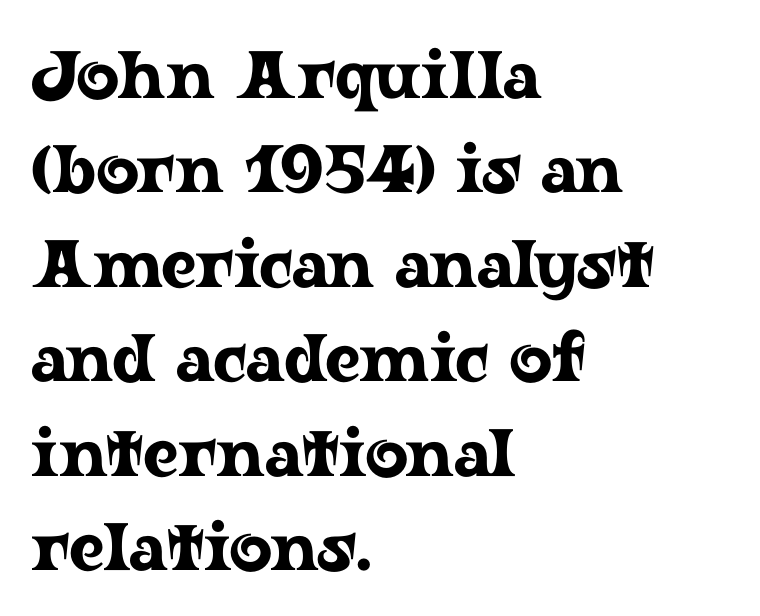
The image shows 67 px wide serif type, upright; set left-aligned, normal line spacing (1.41x), normal letter spacing, not underlined; low stroke contrast and a medium x-height.
